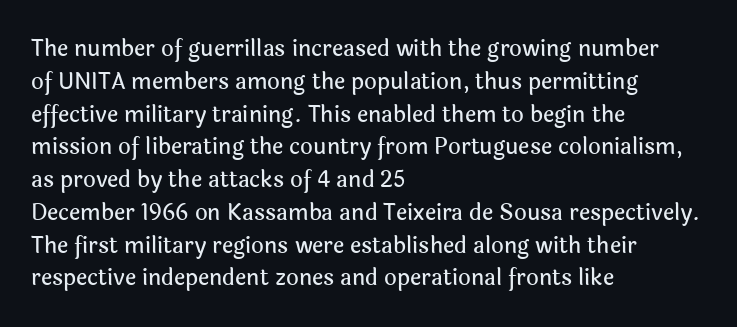
Q: Is the text italic (slanted)? A: No, it is upright.
Q: Is the text underlined? A: No.
Q: How is the paragraph aligned? A: Left-aligned.
Q: Is the spacing between letters normal or unusually wide? A: Normal.
Q: Is the spacing between lines tight, normal or loose? A: Normal.
